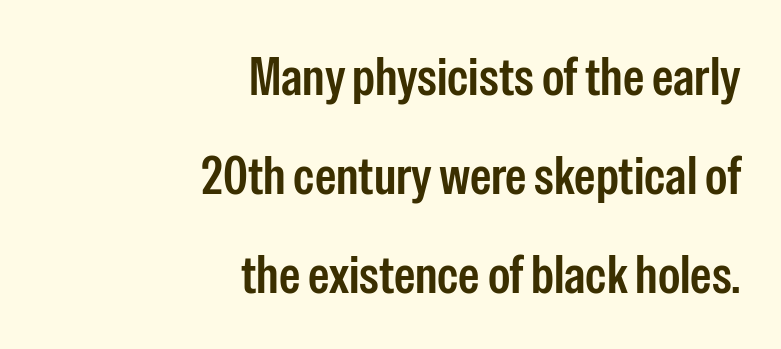
The image shows 54 px condensed sans-serif type, upright; set right-aligned, line spacing 1.83x, normal letter spacing, not underlined; low stroke contrast and a medium x-height.
